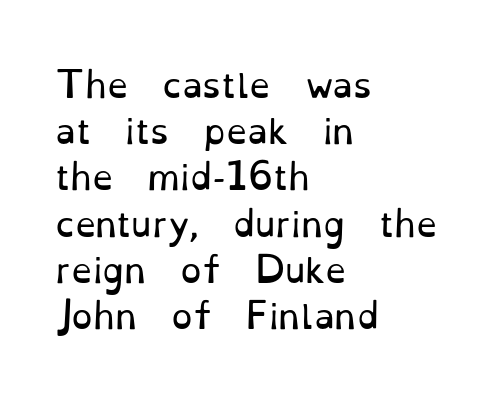
{"italic": "no", "bold": "no", "weight": "regular", "width": "normal", "stroke_contrast": "low", "x_height": "small", "monospaced": "no", "underline": "no", "align": "left", "line_spacing": "normal", "line_spacing_ratio": 1.36, "letter_spacing": "normal", "letter_spacing_em": 0.0, "glyph_px": 34}
